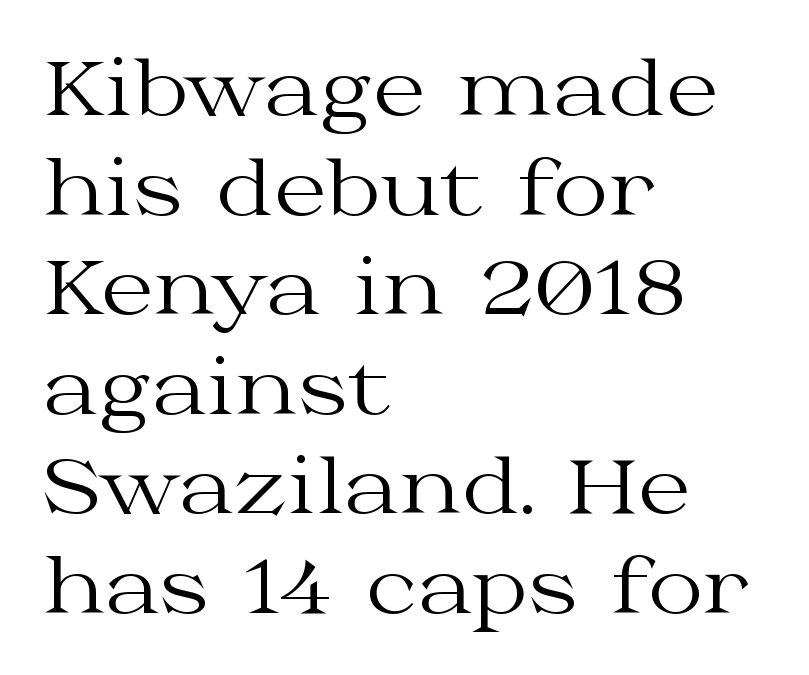
Q: Is the text bold? A: No.
Q: Is the text italic (slanted)? A: No, it is upright.
Q: Is the typeface a serif or a sans-serif typeface? A: Serif.
Q: Is the text underlined? A: No.
Q: How is the paragraph aligned? A: Left-aligned.
Q: Is the spacing between letters normal or unusually wide? A: Normal.
Q: Is the spacing between lines tight, normal or loose? A: Normal.
Q: Width (condensed, normal, or wide)? A: Wide.
Q: Stroke contrast? A: Medium.
Q: x-height? A: Medium.
Q: Monospaced? A: No.
